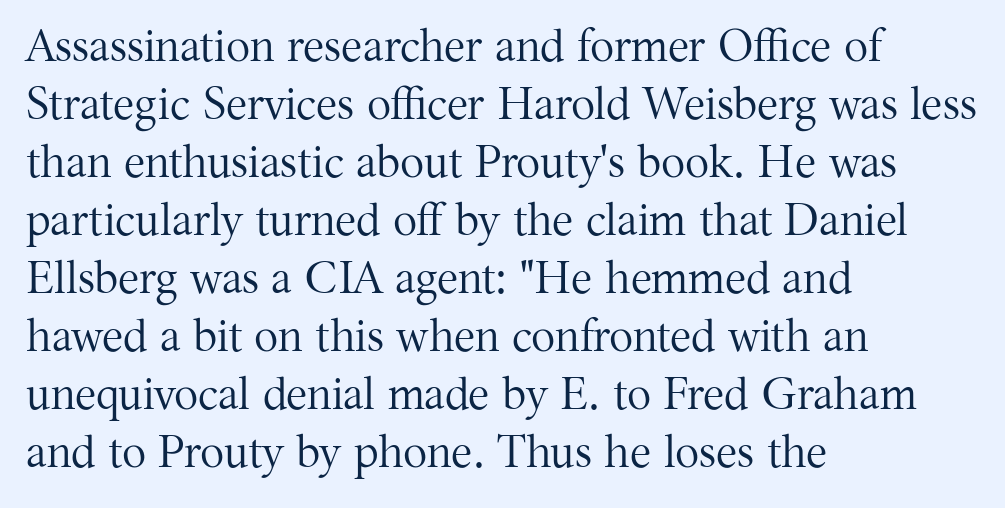
Q: Is the text bold? A: No.
Q: Is the text italic (slanted)? A: No, it is upright.
Q: Is the typeface a serif or a sans-serif typeface? A: Serif.
Q: Is the text underlined? A: No.
Q: How is the paragraph aligned? A: Left-aligned.
Q: Is the spacing between letters normal or unusually wide? A: Normal.
Q: Is the spacing between lines tight, normal or loose? A: Normal.
Q: Width (condensed, normal, or wide)? A: Normal.
Q: Stroke contrast? A: Medium.
Q: x-height? A: Medium.
Q: Monospaced? A: No.
